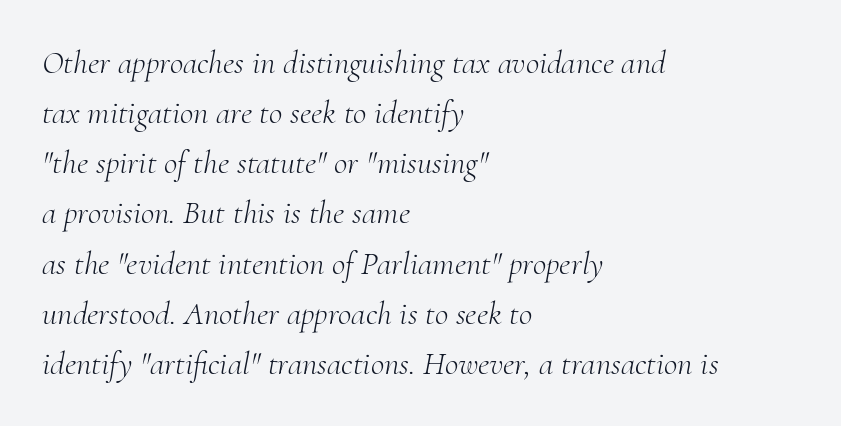
{"serif": "yes", "italic": "yes", "lean": "right", "slant_degrees": 10, "bold": "no", "weight": "light", "width": "normal", "stroke_contrast": "medium", "x_height": "small", "monospaced": "no", "underline": "no", "align": "left", "line_spacing": "normal", "line_spacing_ratio": 1.52, "letter_spacing": "normal", "letter_spacing_em": 0.0, "glyph_px": 33}
